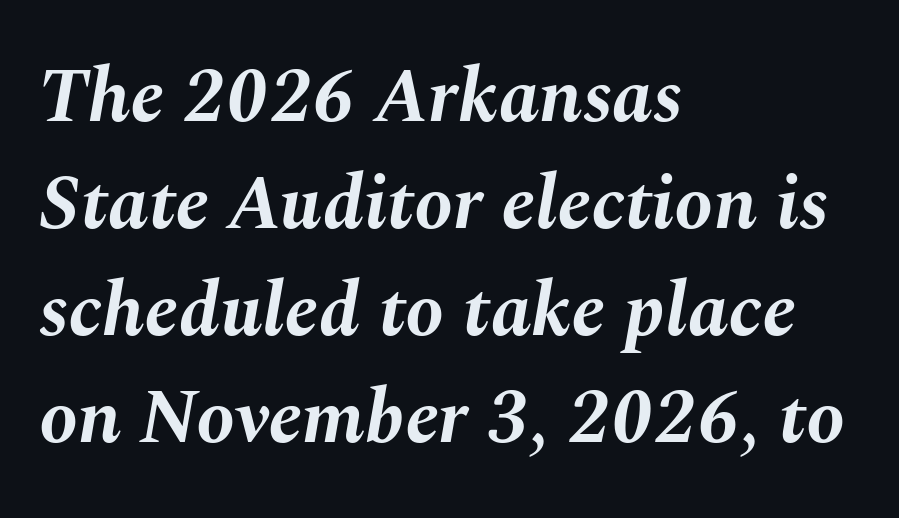
The image shows 77 px bold type, italic (leaning right); set left-aligned, normal line spacing (1.39x), normal letter spacing, not underlined; medium stroke contrast and a medium x-height.
